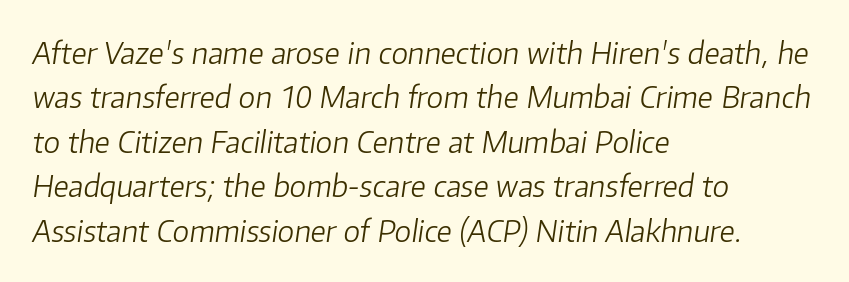
Stroke mass is kept to a normal reading level or below. The passage shown stacks its lines at a standard gap. The axis of the letterforms is tilted away from vertical. All the whitespace from short lines collects on the right.
